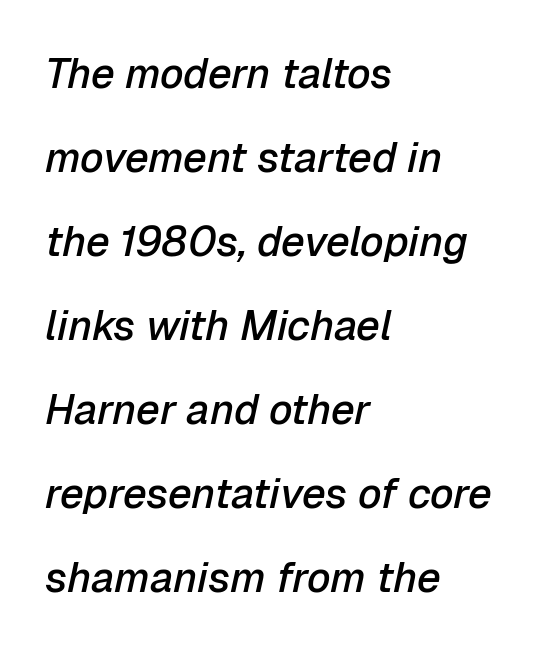
Here the designer chose a conventional face with non-uniform glyph widths. Compared with an ordinary text face, these strokes are moderately heavier — a semibold. Where is the straight margin? On the left. This sample uses plain, unmodified letter spacing. Summary of vertical rhythm: relaxed, with wide interline spacing. Observe the lean: these are italic letterforms.
